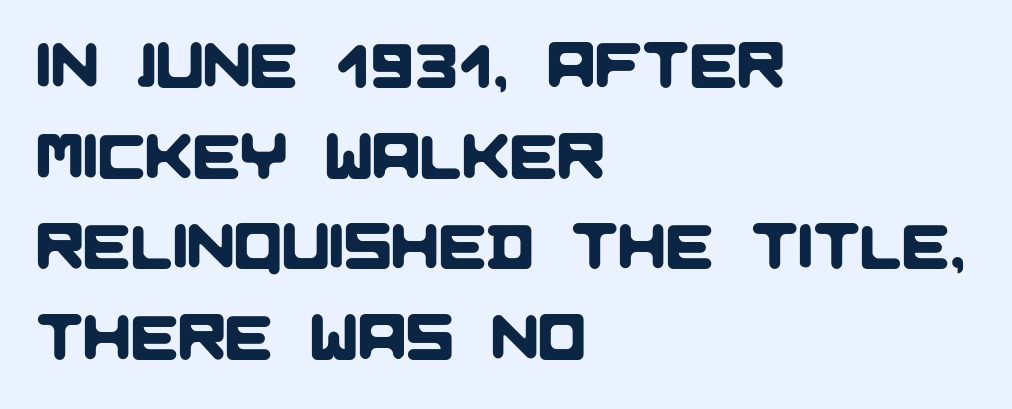
The space between consecutive lines is moderate. Note the varied advance widths — an 'i' is clearly narrower than an 'm'. Glance below the letters and you will spot only blank space. The rendering anchors every line to the left-hand side.
